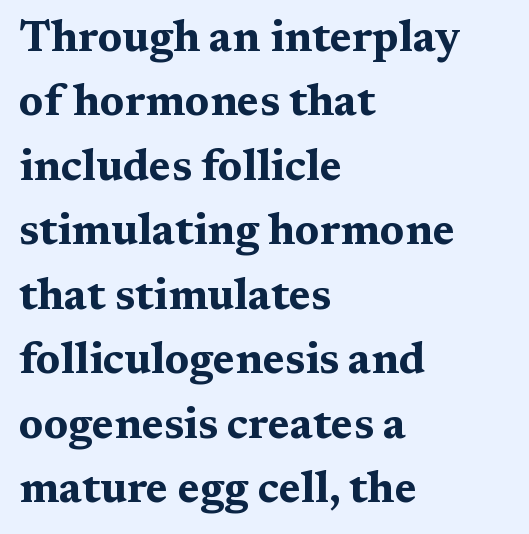
Words float on clear page, feet unadorned. Italic? Not at all — the glyphs are vertical. You'd pick this weight for a headline — it's a proper bold. Note the varied advance widths — an 'i' is clearly narrower than an 'm'. Regular leading.
